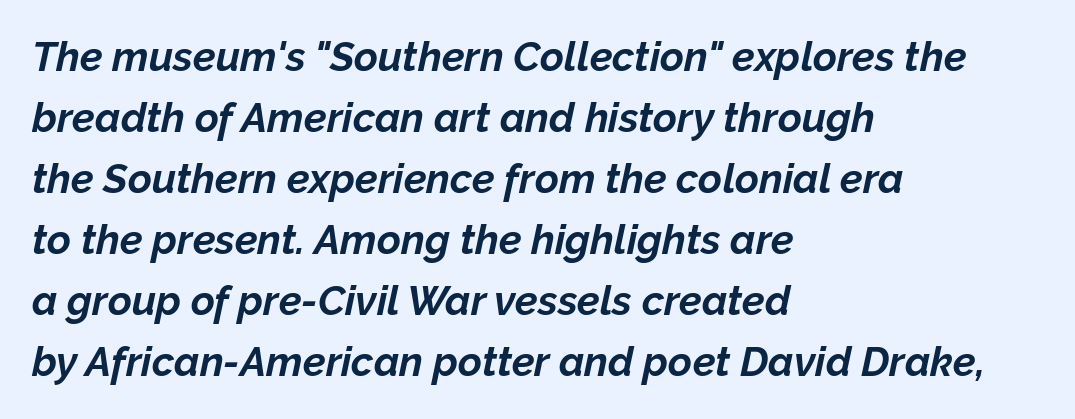
Q: Is the text bold? A: Yes.
Q: Is the text italic (slanted)? A: Yes, it leans right by about 12 degrees.
Q: Is the text underlined? A: No.
Q: How is the paragraph aligned? A: Left-aligned.
Q: Is the spacing between letters normal or unusually wide? A: Normal.
Q: Is the spacing between lines tight, normal or loose? A: Normal.
Q: Width (condensed, normal, or wide)? A: Normal.
Q: Stroke contrast? A: Low.
Q: x-height? A: Medium.
Q: Monospaced? A: No.
